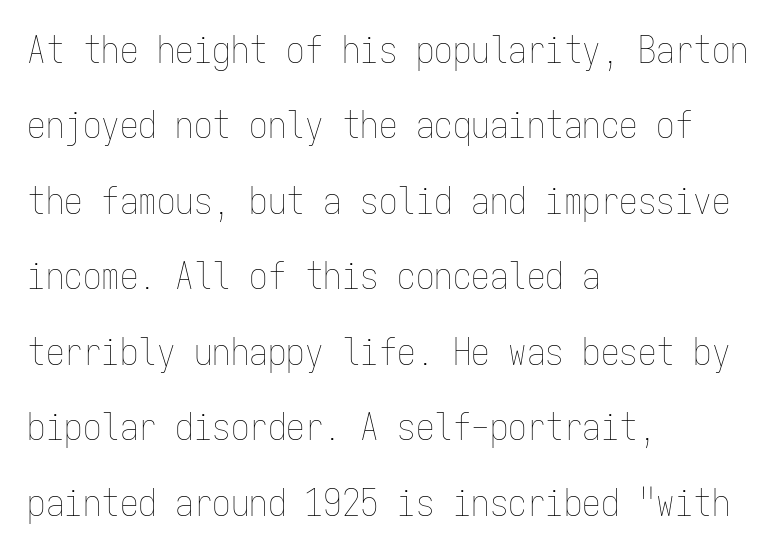
{"italic": "no", "bold": "no", "weight": "thin", "width": "condensed", "stroke_contrast": "low", "x_height": "medium", "monospaced": "yes", "underline": "no", "align": "left", "line_spacing": "loose", "line_spacing_ratio": 2.04, "letter_spacing": "normal", "letter_spacing_em": 0.0, "glyph_px": 37}
